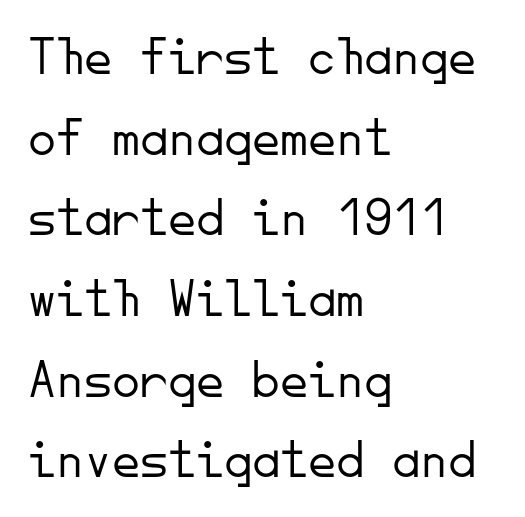
The image shows 56 px light sans-serif type, upright, monospaced; set left-aligned, normal line spacing (1.44x), normal letter spacing, not underlined; low stroke contrast and a small x-height.
